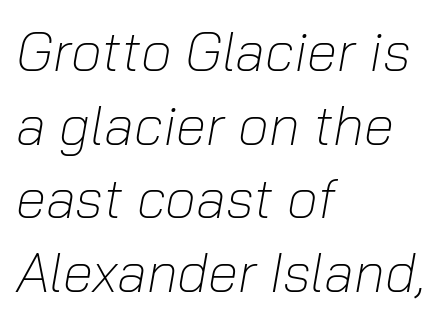
The image shows 55 px light type, italic (leaning right); set left-aligned, normal line spacing (1.34x), normal letter spacing, not underlined; low stroke contrast and a medium x-height.
